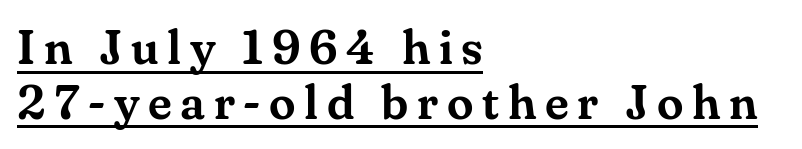
The rendering shows small feet on the letterforms — a serif design. No italicization has been applied; the sample stays upright. The ragged edge is on the right, which tells us the setting is flush left. Notice how a bar underscores the lettering throughout.
